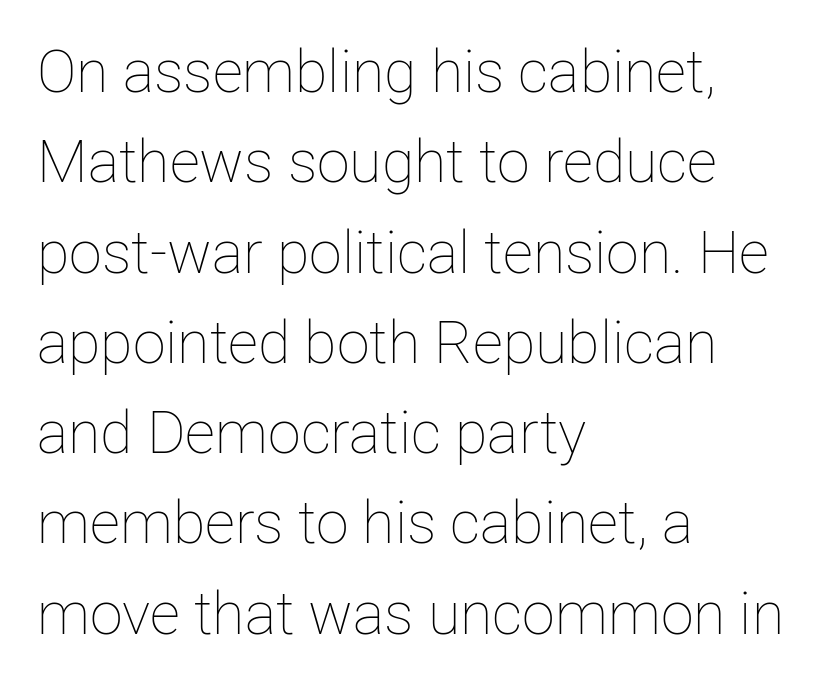
The image shows 59 px thin type, upright; set left-aligned, normal line spacing (1.53x), normal letter spacing, not underlined; low stroke contrast and a medium x-height.
